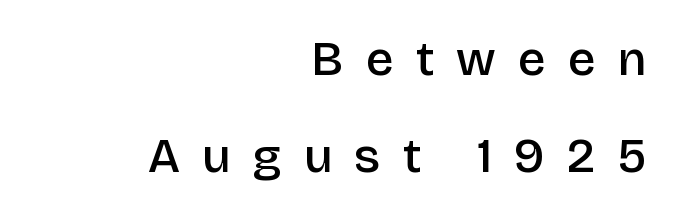
Q: Is the text bold? A: Semi-bold.
Q: Is the text italic (slanted)? A: No, it is upright.
Q: Is the typeface a serif or a sans-serif typeface? A: Sans-serif.
Q: Is the text underlined? A: No.
Q: How is the paragraph aligned? A: Right-aligned.
Q: Is the spacing between letters normal or unusually wide? A: Unusually wide.
Q: Is the spacing between lines tight, normal or loose? A: Loose.
Q: Width (condensed, normal, or wide)? A: Normal.
Q: Stroke contrast? A: Low.
Q: x-height? A: Large.
Q: Monospaced? A: No.
